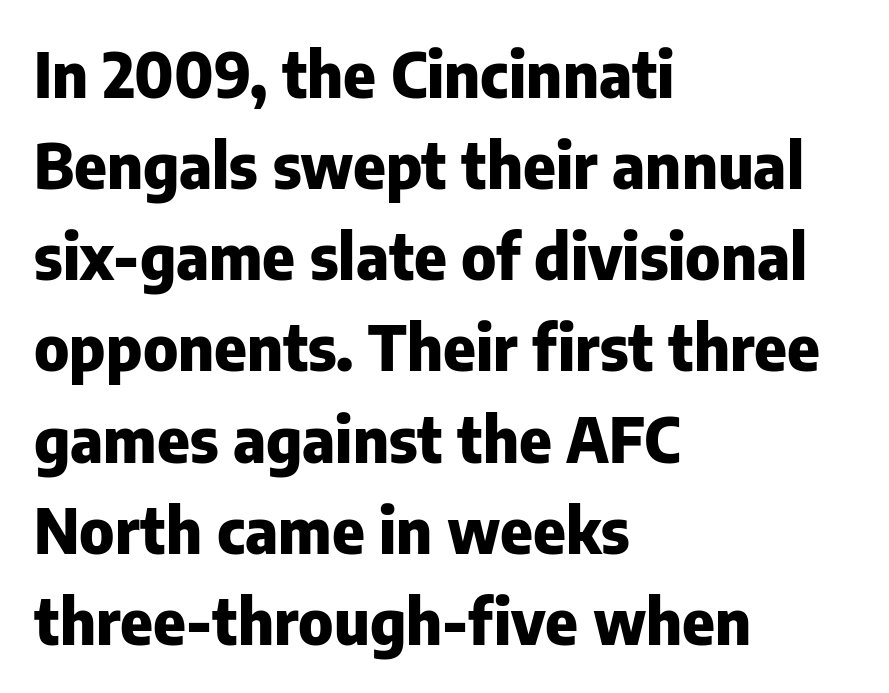
{"serif": "no", "italic": "no", "bold": "yes", "weight": "heavy", "width": "normal", "stroke_contrast": "low", "x_height": "medium", "monospaced": "no", "underline": "no", "align": "left", "line_spacing": "normal", "line_spacing_ratio": 1.47, "letter_spacing": "normal", "letter_spacing_em": 0.0, "glyph_px": 62}
